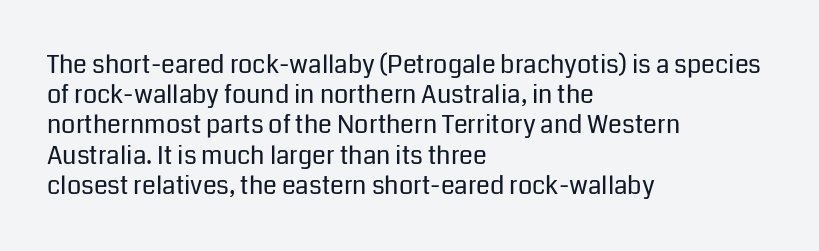
In terms of posture, this sample is upright. The rendering keeps characters at their native spacing. Caption: face not bold, strokes unweighted. The string is rendered with underlining switched off. Horizontal alignment here is leftward, the default for most running prose.
